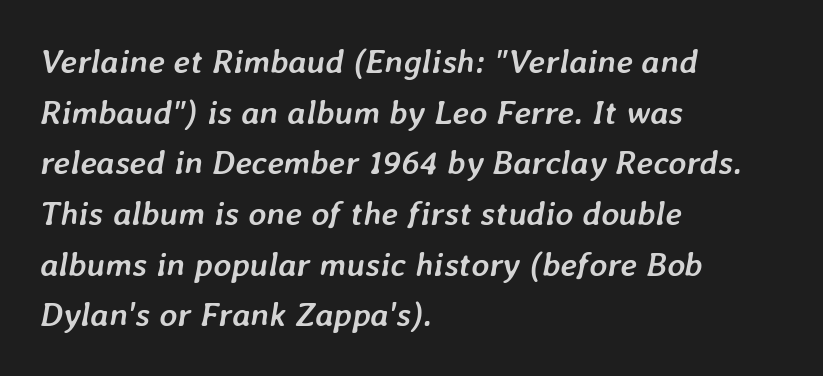
{"italic": "yes", "lean": "right", "slant_degrees": 7, "bold": "yes", "weight": "semibold", "width": "normal", "stroke_contrast": "low", "x_height": "medium", "monospaced": "no", "underline": "no", "align": "left", "line_spacing": "normal", "line_spacing_ratio": 1.49, "letter_spacing": "normal", "letter_spacing_em": 0.0, "glyph_px": 34}
